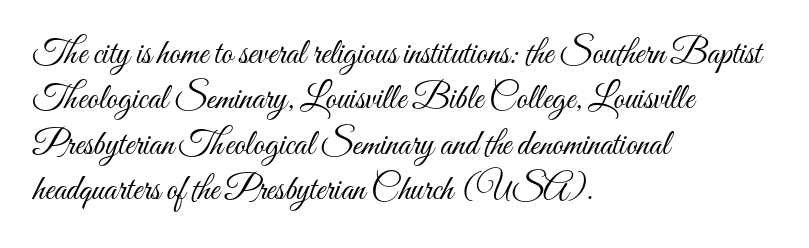
Q: Is the text bold? A: No.
Q: Is the text italic (slanted)? A: Yes.
Q: Is the text underlined? A: No.
Q: How is the paragraph aligned? A: Left-aligned.
Q: Is the spacing between letters normal or unusually wide? A: Normal.
Q: Is the spacing between lines tight, normal or loose? A: Normal.
Q: Width (condensed, normal, or wide)? A: Condensed.
Q: Stroke contrast? A: Medium.
Q: x-height? A: Small.
Q: Monospaced? A: No.
